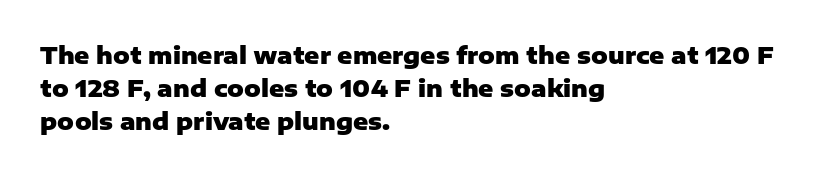
The image shows 23 px bold type, upright; set left-aligned, normal line spacing (1.44x), normal letter spacing, not underlined.
